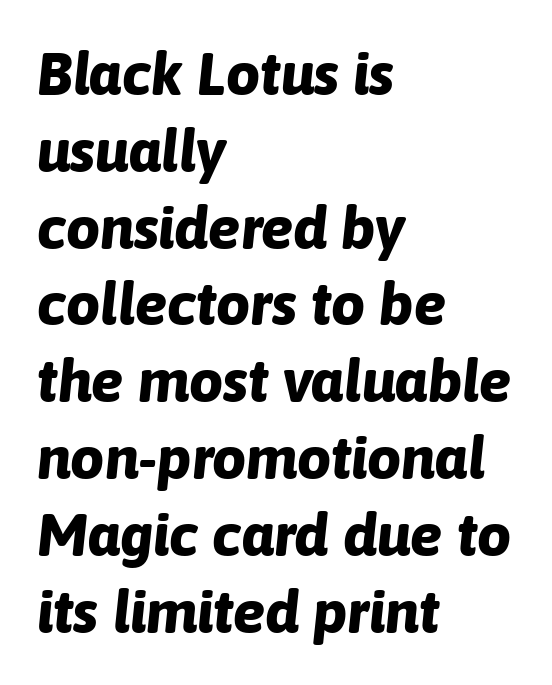
The image shows 60 px bold type, italic (leaning right); set left-aligned, normal line spacing (1.28x), normal letter spacing, not underlined; low stroke contrast and a medium x-height.
